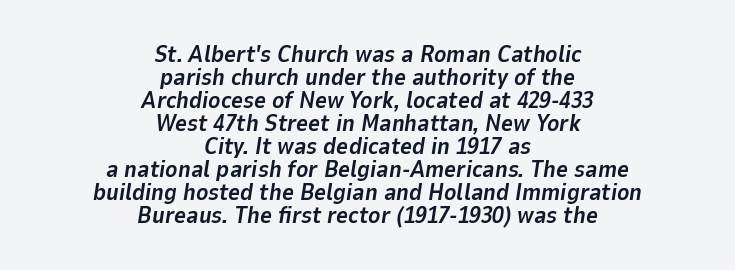
The image shows 23 px bold type, italic (leaning right); set centered, tight line spacing (1.0x), normal letter spacing, not underlined.
